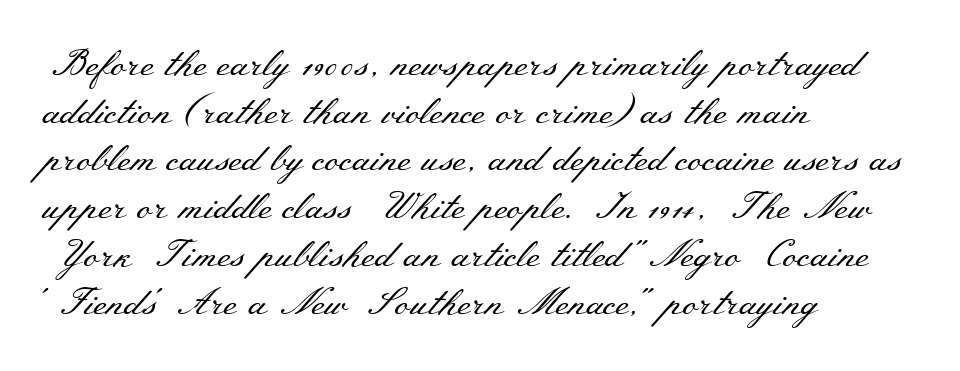
Weight: not bold — regular or lighter. The type is set solid horizontally, with unmodified tracking. Regular leading. Note the varied advance widths — an 'i' is clearly narrower than an 'm'. Descender tails drop into unmarked territory.
